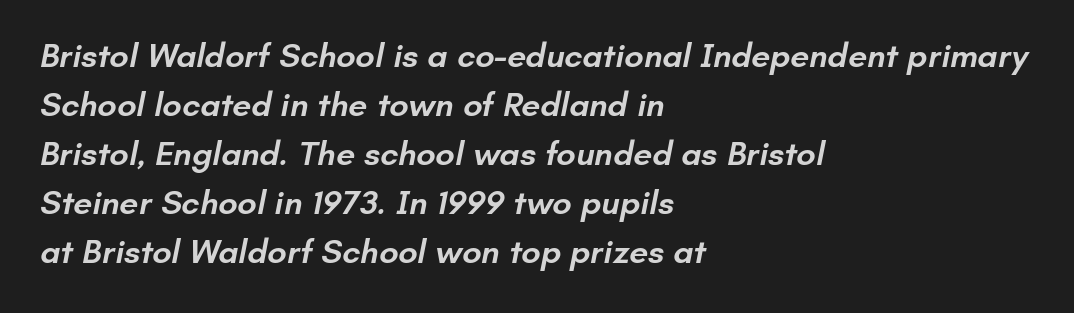
Q: Is the text bold? A: Semi-bold.
Q: Is the typeface a serif or a sans-serif typeface? A: Sans-serif.
Q: Is the text underlined? A: No.
Q: How is the paragraph aligned? A: Left-aligned.
Q: Is the spacing between letters normal or unusually wide? A: Normal.
Q: Is the spacing between lines tight, normal or loose? A: Normal.
Q: Width (condensed, normal, or wide)? A: Normal.
Q: Stroke contrast? A: Low.
Q: x-height? A: Small.
Q: Monospaced? A: No.
